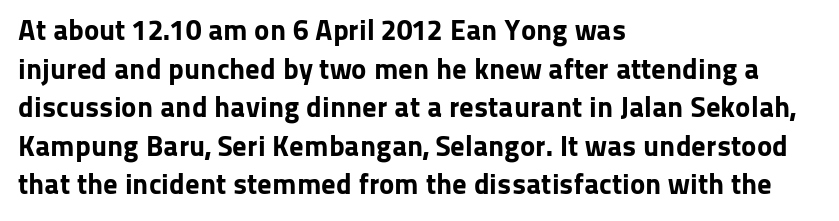
Q: Is the text bold? A: Yes.
Q: Is the text italic (slanted)? A: No, it is upright.
Q: Is the typeface a serif or a sans-serif typeface? A: Sans-serif.
Q: Is the text underlined? A: No.
Q: How is the paragraph aligned? A: Left-aligned.
Q: Is the spacing between letters normal or unusually wide? A: Normal.
Q: Is the spacing between lines tight, normal or loose? A: Normal.
Q: Width (condensed, normal, or wide)? A: Normal.
Q: Stroke contrast? A: Low.
Q: x-height? A: Medium.
Q: Monospaced? A: No.
